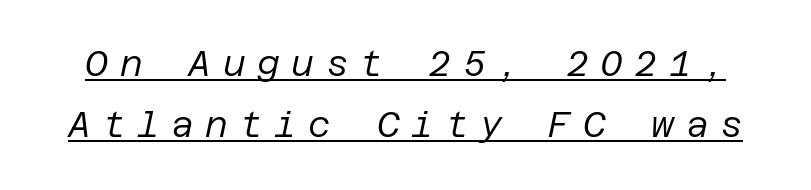
Q: Is the text bold? A: No.
Q: Is the text italic (slanted)? A: Yes, it leans right by about 12 degrees.
Q: Is the text underlined? A: Yes.
Q: Is the spacing between letters normal or unusually wide? A: Unusually wide.
Q: Width (condensed, normal, or wide)? A: Normal.
Q: Stroke contrast? A: Low.
Q: x-height? A: Large.
